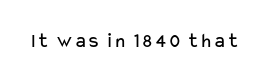
The passage shown is not underscored anywhere. The font's upright variant was chosen for this text. Stems here are at most as thick as an everyday book face. Observe the ordinary spacing: letters are neighbours, not strangers.
